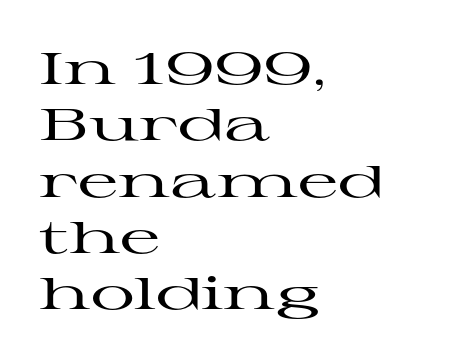
{"serif": "yes", "italic": "no", "width": "wide", "stroke_contrast": "high", "x_height": "medium", "monospaced": "no", "underline": "no", "align": "left", "line_spacing": "normal", "line_spacing_ratio": 1.28, "letter_spacing": "normal", "letter_spacing_em": 0.0, "glyph_px": 44}
